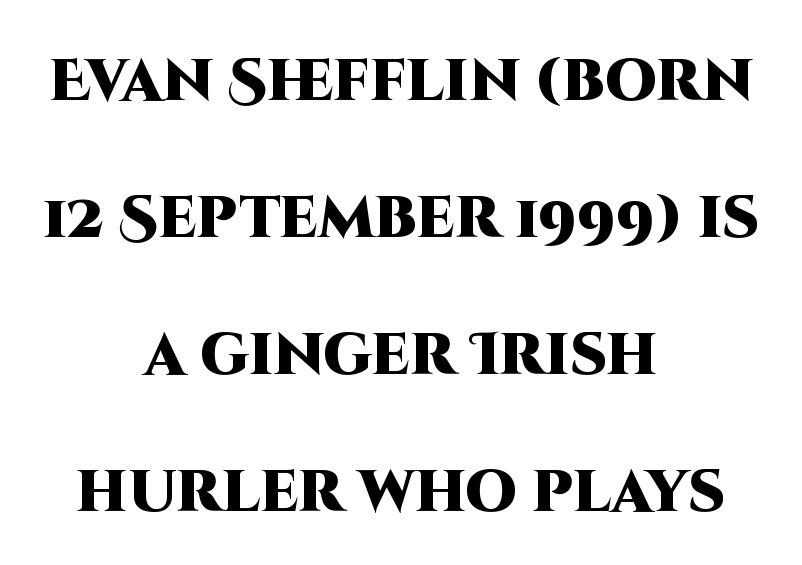
Q: Is the text bold? A: Yes.
Q: Is the text italic (slanted)? A: No, it is upright.
Q: Is the typeface a serif or a sans-serif typeface? A: Sans-serif.
Q: Is the text underlined? A: No.
Q: How is the paragraph aligned? A: Centered.
Q: Is the spacing between letters normal or unusually wide? A: Normal.
Q: Is the spacing between lines tight, normal or loose? A: Loose.
Q: Width (condensed, normal, or wide)? A: Normal.
Q: Stroke contrast? A: High.
Q: x-height? A: Large.
Q: Monospaced? A: No.
